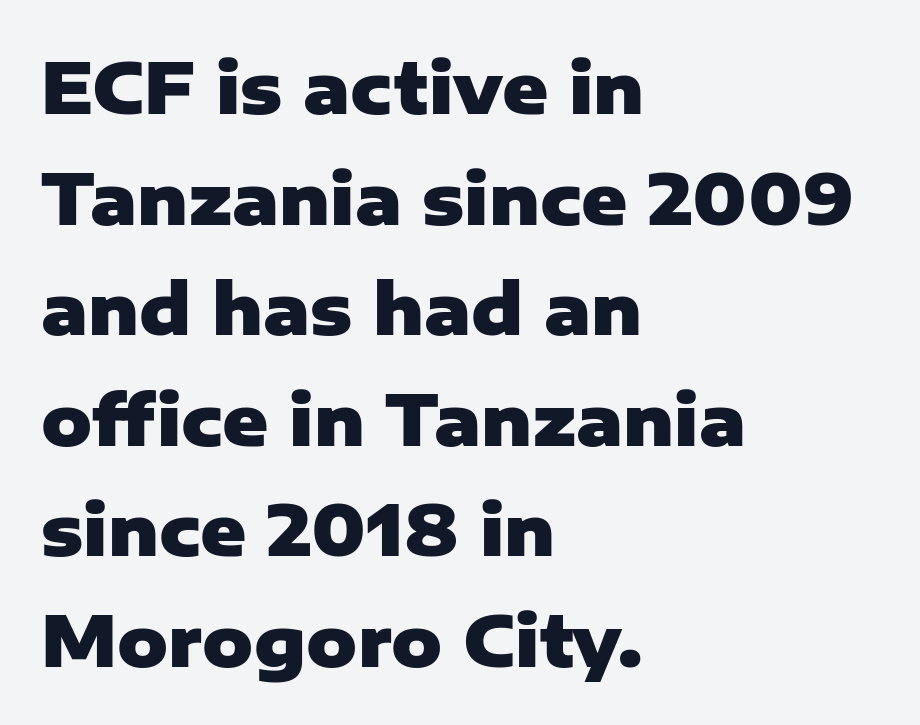
The image shows 70 px heavy sans-serif type, upright; set left-aligned, normal line spacing (1.58x), normal letter spacing, not underlined; low stroke contrast and a medium x-height.
